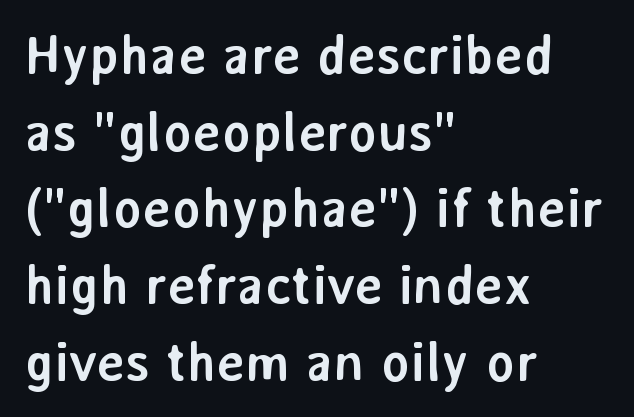
Q: Is the text bold? A: Yes.
Q: Is the text italic (slanted)? A: No, it is upright.
Q: Is the typeface a serif or a sans-serif typeface? A: Sans-serif.
Q: Is the text underlined? A: No.
Q: How is the paragraph aligned? A: Left-aligned.
Q: Is the spacing between letters normal or unusually wide? A: Normal.
Q: Is the spacing between lines tight, normal or loose? A: Normal.
Q: Width (condensed, normal, or wide)? A: Normal.
Q: Stroke contrast? A: Low.
Q: x-height? A: Medium.
Q: Monospaced? A: No.
